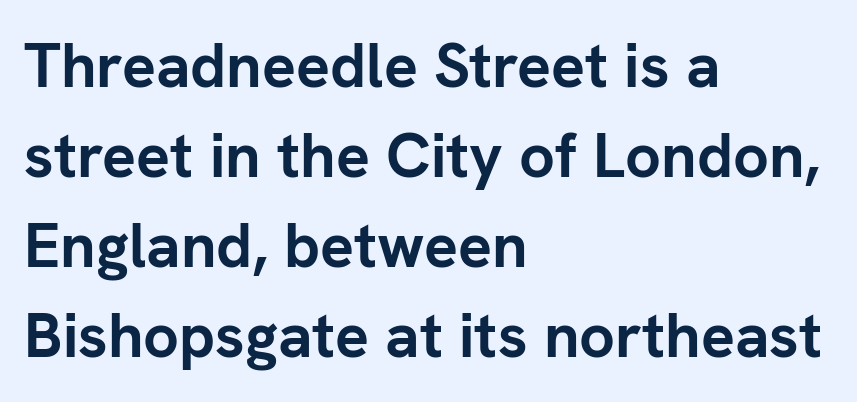
The image shows 63 px semibold sans-serif type, upright; set left-aligned, normal line spacing (1.43x), normal letter spacing, not underlined; low stroke contrast and a medium x-height.
